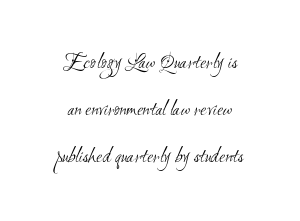
Q: Is the text bold? A: No.
Q: Is the text underlined? A: No.
Q: Is the spacing between letters normal or unusually wide? A: Normal.
Q: Is the spacing between lines tight, normal or loose? A: Loose.
